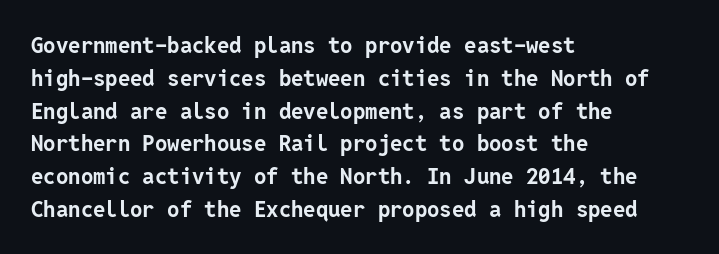
{"italic": "no", "bold": "yes", "underline": "no", "align": "left", "line_spacing": "normal", "line_spacing_ratio": 1.49, "letter_spacing": "normal", "letter_spacing_em": 0.0, "glyph_px": 22}
